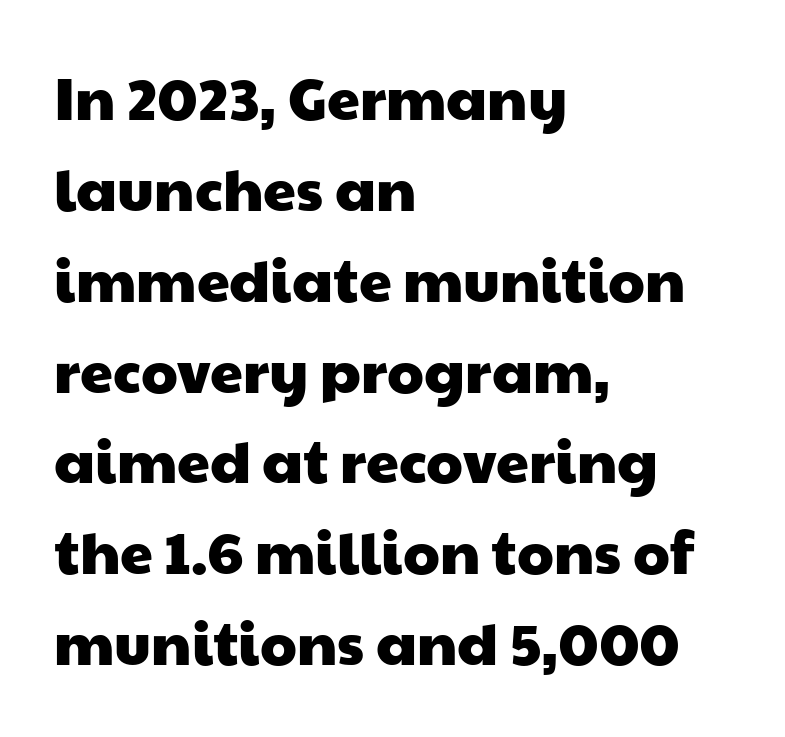
Honestly, the row spacing looks completely unremarkable. Only glyphs here, with clear space below each row. A typesetter would call this proportional, since set widths differ per character. Tracking value appears to be zero — textbook default spacing.
